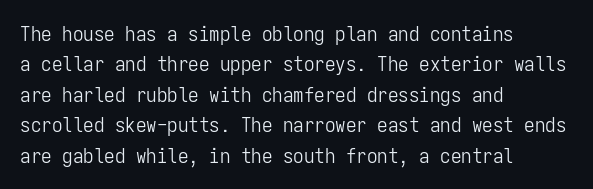
The image shows 21 px text type, upright; set left-aligned, normal line spacing (1.45x), normal letter spacing, not underlined.
